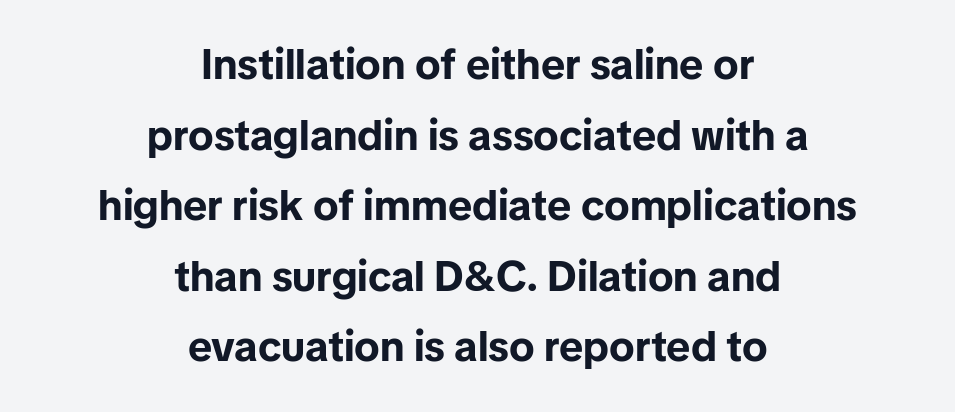
The image shows 42 px bold sans-serif type, upright; set centered, normal line spacing (1.68x), normal letter spacing, not underlined; low stroke contrast and a medium x-height.
